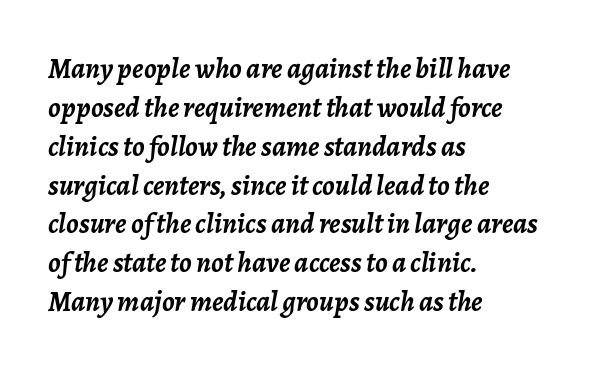
The typesetter chose a ragged-right arrangement here. Notice how thick the strokes are: this is what a full bold looks like. Each letter keeps its own natural width here, so spacing adapts to shape. This rendering features lettering with no underline.
